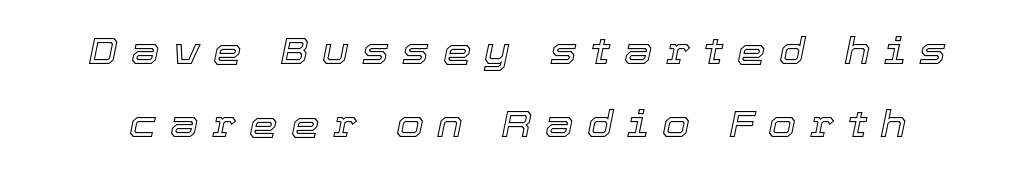
{"italic": "yes", "lean": "right", "slant_degrees": 12, "width": "normal", "x_height": "medium", "monospaced": "no", "underline": "no", "line_spacing": "loose", "line_spacing_ratio": 2.02, "letter_spacing": "wide", "letter_spacing_em": 0.37, "glyph_px": 36}
